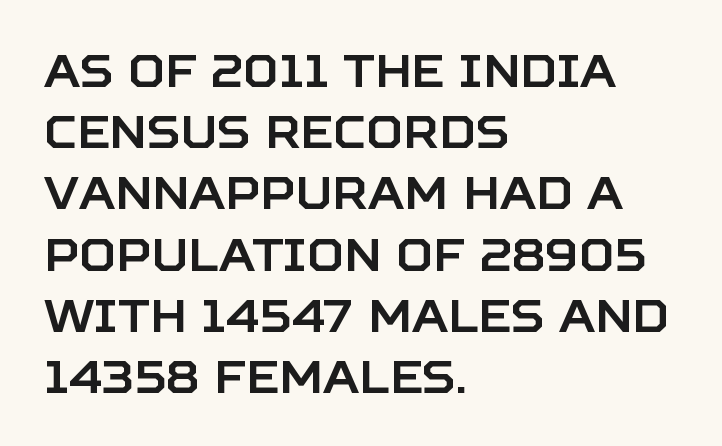
Honestly, the row spacing looks completely unremarkable. This sample uses an upright cut, with every glyph sitting square on the baseline. Is this a sans? Yes — the strokes have no serifs. Casual observation: everything's shoved over to the left. Think of a printed novel: that variable character pitch is what you see here.
